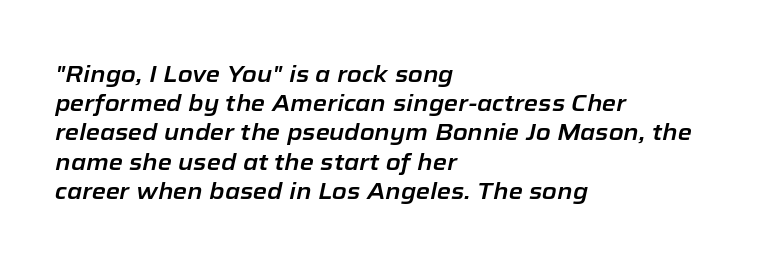
{"italic": "yes", "lean": "right", "slant_degrees": 12, "underline": "no", "align": "left", "line_spacing": "normal", "line_spacing_ratio": 1.27, "letter_spacing": "normal", "letter_spacing_em": 0.0, "glyph_px": 23}
